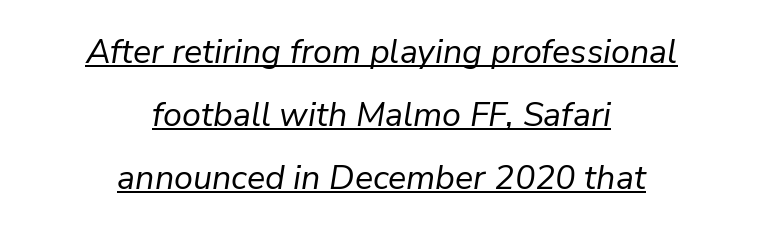
The image shows 34 px regular-weight type, italic (leaning right); set centered, line spacing 1.85x, normal letter spacing, underlined; low stroke contrast and a medium x-height.
